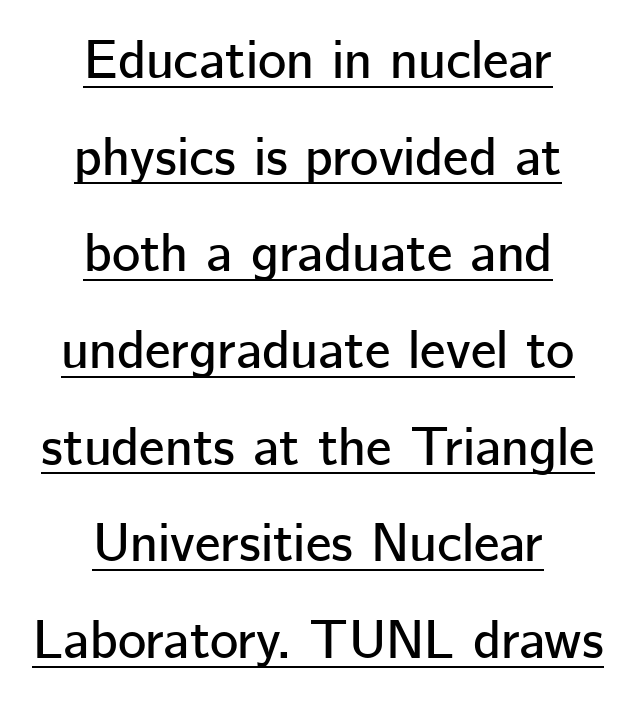
This sample has the flowing, uneven cadence of proportional lettering. No feet cap the strokes, marking this as sans-serif type. Notice how the passage keeps no hard edge, just a central spine. Vertical strokes here are truly vertical.
